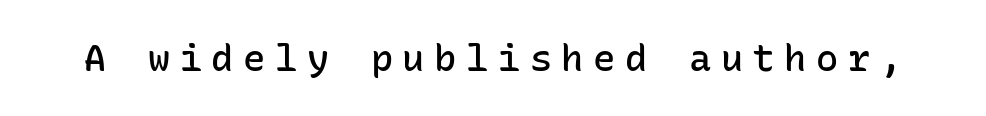
{"serif": "no", "italic": "no", "bold": "semi", "weight": "semibold", "width": "normal", "stroke_contrast": "low", "x_height": "medium", "monospaced": "yes", "underline": "no", "letter_spacing": "wide", "letter_spacing_em": 0.26, "glyph_px": 37}
